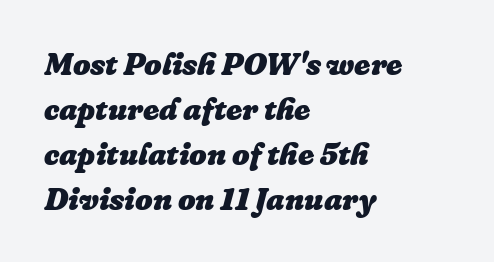
Q: Is the text bold? A: Yes.
Q: Is the text italic (slanted)? A: Yes, it leans right by about 16 degrees.
Q: Is the text underlined? A: No.
Q: How is the paragraph aligned? A: Left-aligned.
Q: Is the spacing between letters normal or unusually wide? A: Normal.
Q: Is the spacing between lines tight, normal or loose? A: Normal.
Q: Width (condensed, normal, or wide)? A: Normal.
Q: Stroke contrast? A: Low.
Q: x-height? A: Medium.
Q: Monospaced? A: No.
